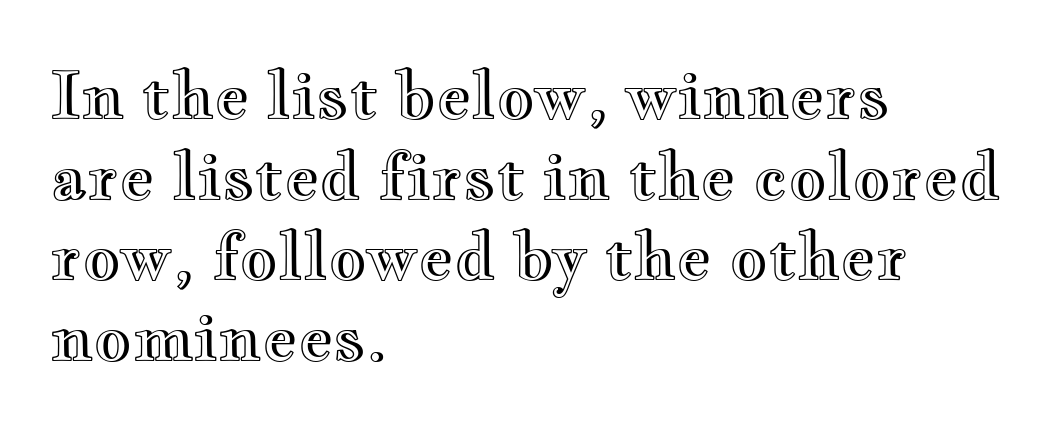
Q: Is the text italic (slanted)? A: No, it is upright.
Q: Is the text underlined? A: No.
Q: How is the paragraph aligned? A: Left-aligned.
Q: Is the spacing between letters normal or unusually wide? A: Normal.
Q: Width (condensed, normal, or wide)? A: Wide.
Q: x-height? A: Small.
Q: Monospaced? A: No.
